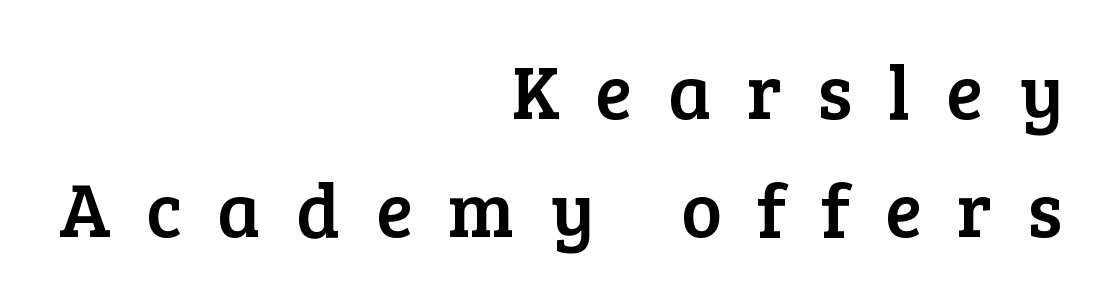
The image shows 77 px serif type, upright; set right-aligned, normal line spacing (1.53x), unusually wide letter spacing (+0.46 em), not underlined; low stroke contrast and a medium x-height.
